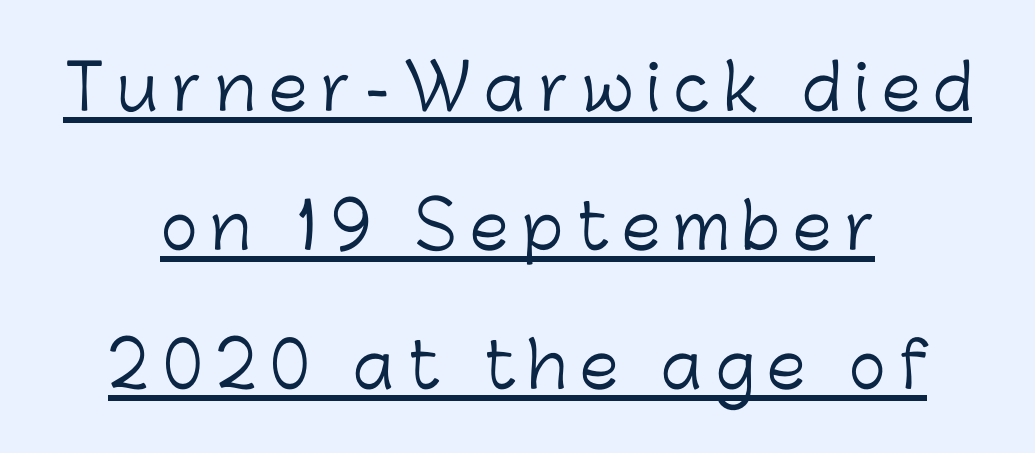
Centered paragraph, ragged on both sides. Nope, no serifs anywhere on these letters. Tracking here is generous; glyphs stand well apart from one another. Here the designer chose a conventional face with non-uniform glyph widths.
